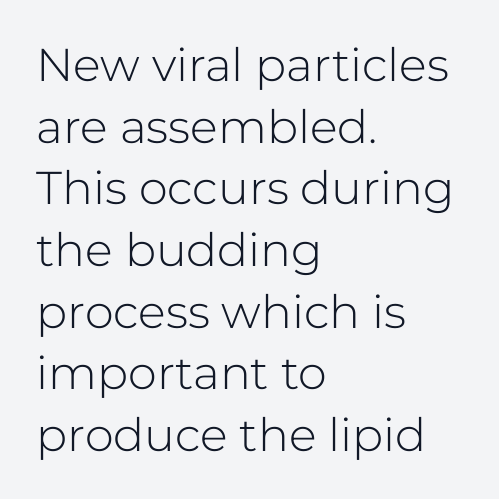
The image shows 46 px light sans-serif type, upright; set left-aligned, normal line spacing (1.34x), normal letter spacing, not underlined; low stroke contrast and a medium x-height.
